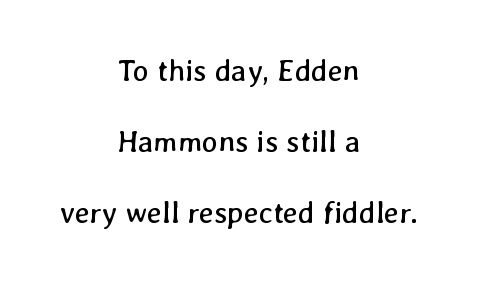
The image shows 30 px regular-weight type; set centered, loose line spacing (2.37x), normal letter spacing, not underlined; low stroke contrast and a medium x-height.
